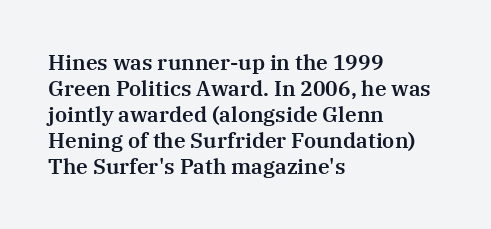
The image shows 21 px text type, upright; set left-aligned, line spacing 1.24x, normal letter spacing, not underlined.
